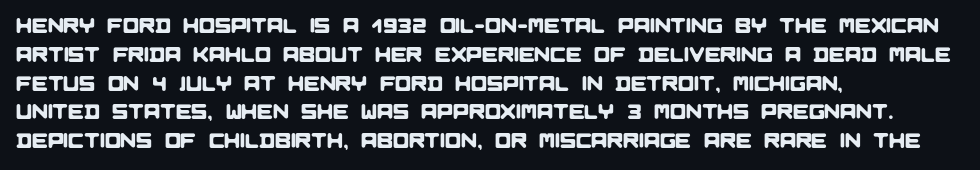
The image shows 21 px text type; set left-aligned, normal line spacing (1.37x), normal letter spacing, not underlined.
